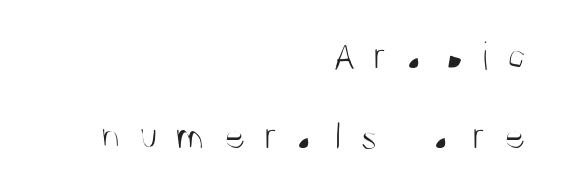
It's the straight-up-and-down kind of type. Letters have the restrained weight of plain body copy at most. These lines are rendered in a variable-pitch font. Honestly, the rows look like they've been pulled way apart. Nobody drew a line under any word here. Grotesque or geometric, the face here clearly has no serifs.
